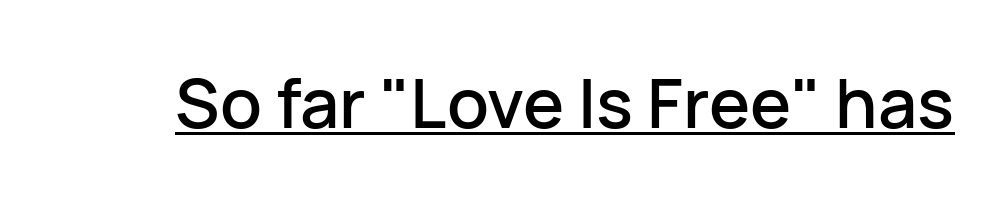
Note the varied advance widths — an 'i' is clearly narrower than an 'm'. The letterforms sit shoulder to shoulder at normal distance. Underlined type. Style check: upright.
